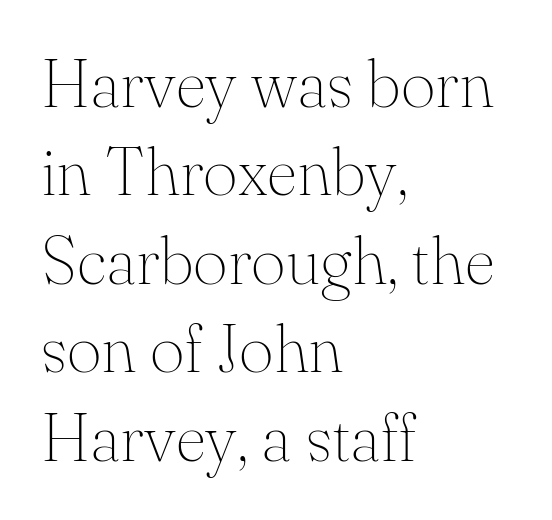
Yep, those are serifs on the letters. Letters rest on an invisible, unmarked baseline. Look at the tracking — it's just the regular setting, nothing added. In terms of posture, this sample is upright.
